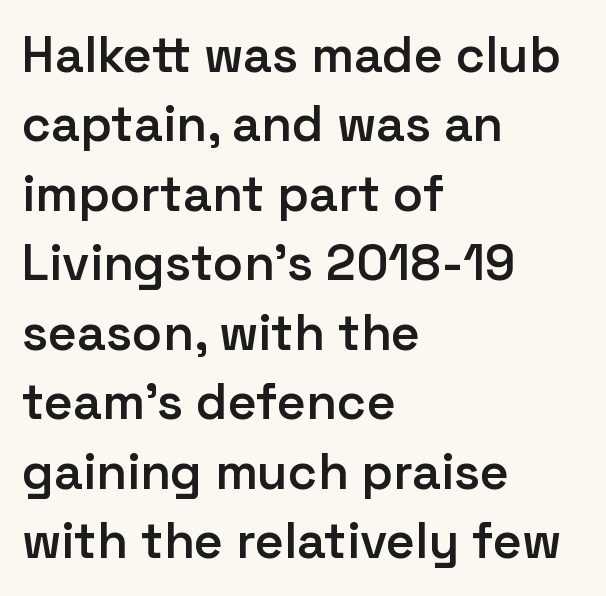
{"serif": "no", "italic": "no", "bold": "semi", "weight": "semibold", "width": "normal", "stroke_contrast": "low", "x_height": "medium", "monospaced": "no", "underline": "no", "align": "left", "line_spacing": "normal", "line_spacing_ratio": 1.39, "letter_spacing": "normal", "letter_spacing_em": 0.0, "glyph_px": 50}
